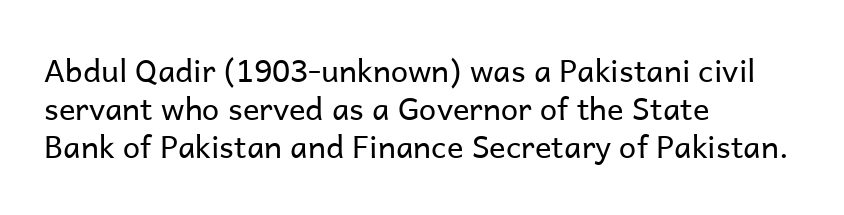
Which margin do the lines hug? The left one — the right edge is uneven. Type style note: lacks serifs. Does the lettering tilt? It doesn't — this is upright. The foot of each line stays bare and open. The horizontal fit of the characters is conventional and even.
